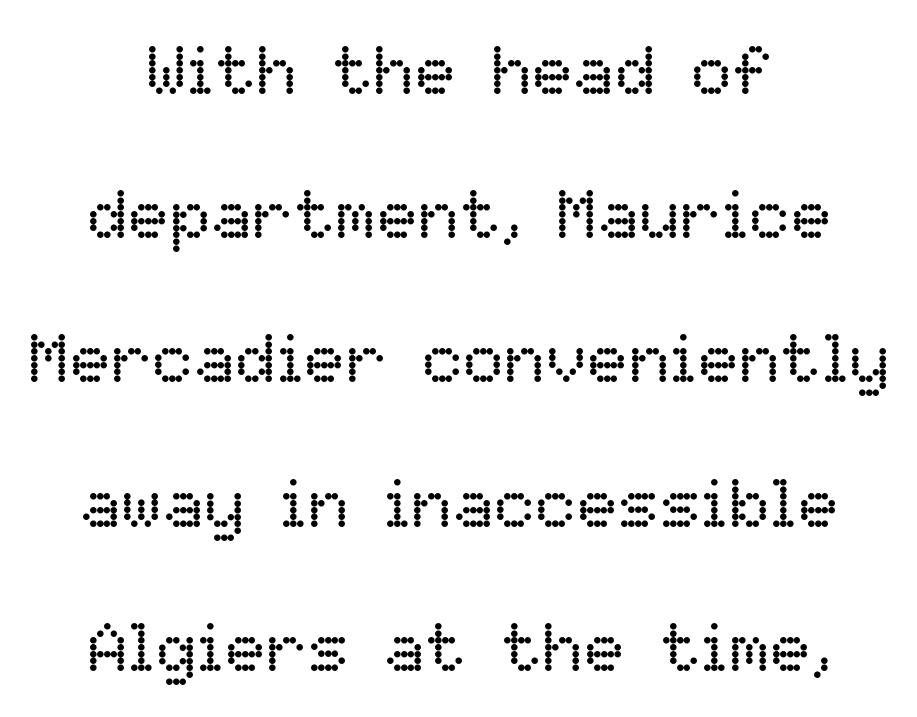
{"italic": "no", "bold": "no", "weight": "regular", "width": "normal", "stroke_contrast": "low", "x_height": "medium", "monospaced": "no", "underline": "no", "align": "center", "line_spacing": "loose", "line_spacing_ratio": 2.09, "letter_spacing": "normal", "letter_spacing_em": 0.0, "glyph_px": 69}
